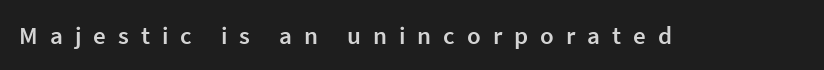
{"italic": "no", "bold": "semi", "underline": "no", "letter_spacing": "wide", "letter_spacing_em": 0.48, "glyph_px": 25}
